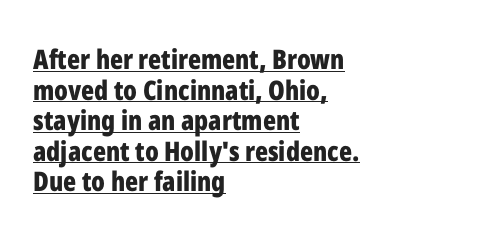
The image shows 27 px bold type, upright; set left-aligned, tight line spacing (1.13x), normal letter spacing, underlined.
